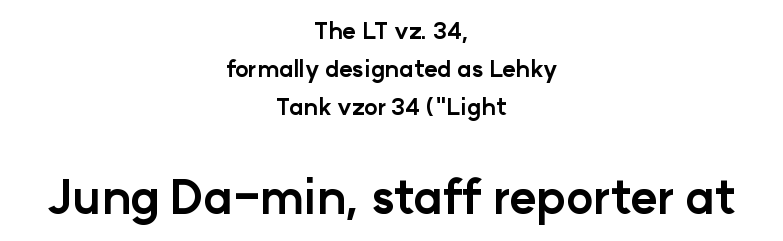
The designer gave the closing block more size than the opening block. Nobody drew a line under any word here. Letterform terminals end flat and unadorned throughout the passage. Summary of weight: heavy, a full bold. This sample uses plain, unmodified letter spacing. The passage shown stacks its lines at a standard gap.
